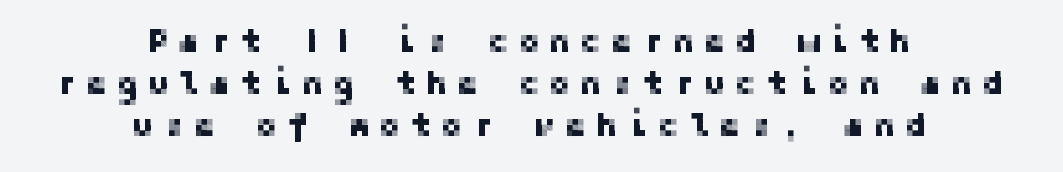
{"serif": "no", "italic": "no", "width": "normal", "stroke_contrast": "low", "x_height": "medium", "underline": "no", "align": "center", "line_spacing": "normal", "line_spacing_ratio": 1.27, "letter_spacing": "wide", "letter_spacing_em": 0.27, "glyph_px": 33}
